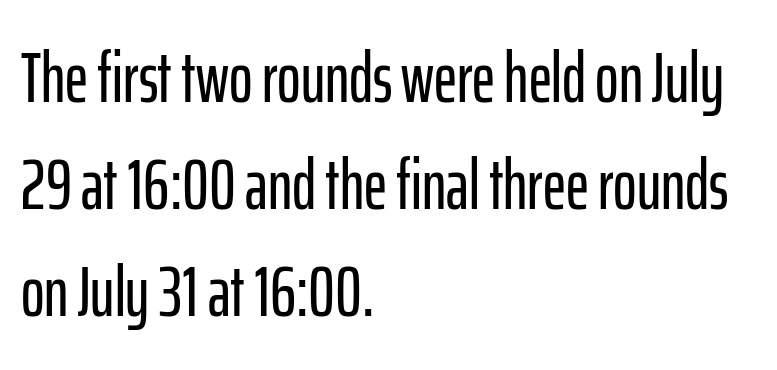
{"serif": "no", "italic": "no", "width": "condensed", "stroke_contrast": "low", "x_height": "medium", "monospaced": "no", "underline": "no", "align": "left", "line_spacing": "normal", "line_spacing_ratio": 1.51, "letter_spacing": "normal", "letter_spacing_em": 0.0, "glyph_px": 71}
